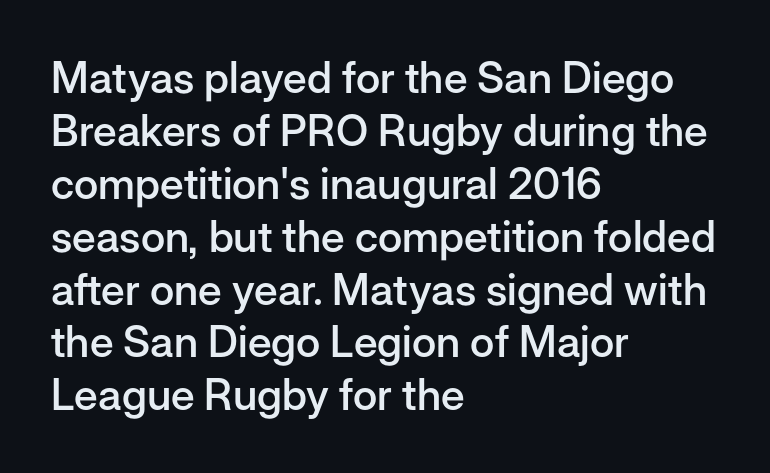
{"serif": "no", "italic": "no", "bold": "semi", "weight": "semibold", "width": "normal", "stroke_contrast": "low", "x_height": "medium", "monospaced": "no", "underline": "no", "align": "left", "line_spacing_ratio": 1.23, "letter_spacing": "normal", "letter_spacing_em": 0.0, "glyph_px": 43}
